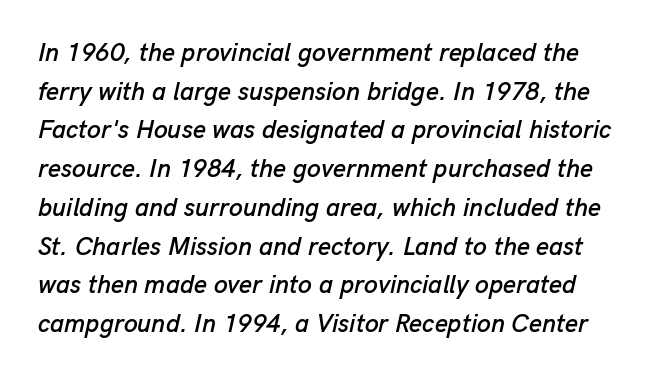
The image shows 25 px text type, italic (leaning right); set normal line spacing (1.55x), normal letter spacing, not underlined.
